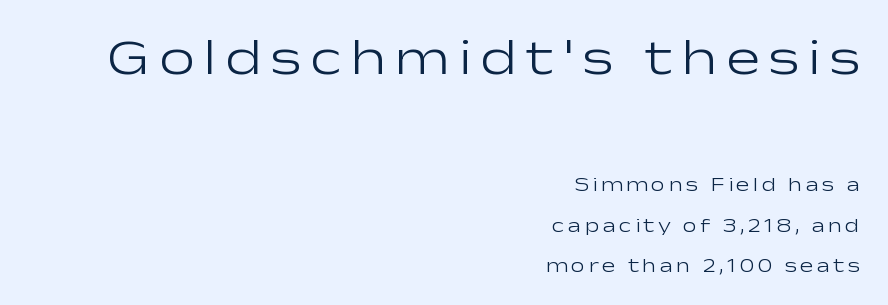
Of the two passages, the one on top uses the larger point size. The face used here is proportionally spaced, like ordinary book or web type. In terms of posture, this sample is upright. The lines in this sample share a right terminus and differ only in where they begin. No extra ink here — the face is not bold.
